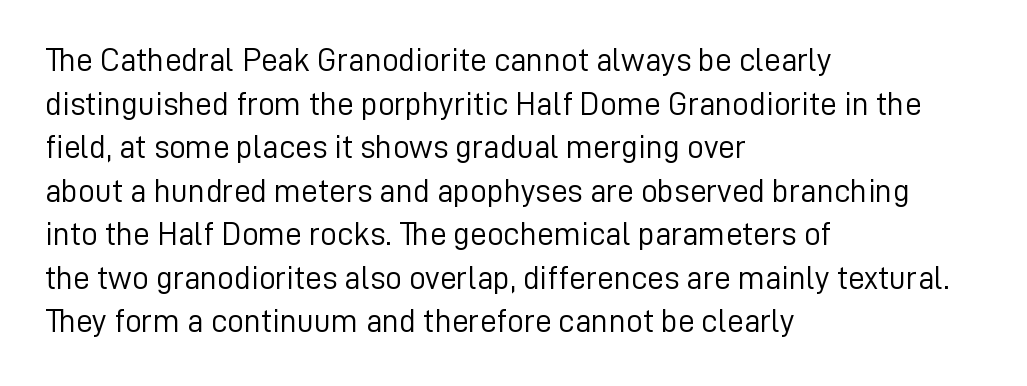
Beneath every word, the page is bare. Successive baselines arrive at the customary interval. Think of a printed novel: that variable character pitch is what you see here. Line beginnings align vertically; line endings do not. A sans-serif font was chosen for this passage. No italicization has been applied; the sample stays upright.
